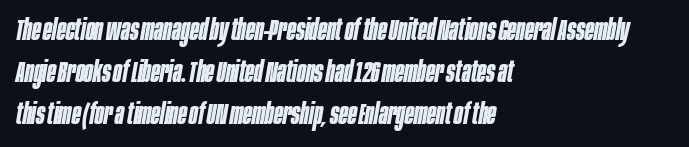
{"italic": "yes", "lean": "right", "slant_degrees": 10, "bold": "yes", "weight": "bold", "width": "condensed", "stroke_contrast": "low", "x_height": "large", "monospaced": "no", "underline": "no", "align": "left", "line_spacing": "normal", "line_spacing_ratio": 1.44, "letter_spacing": "normal", "letter_spacing_em": 0.0, "glyph_px": 29}
